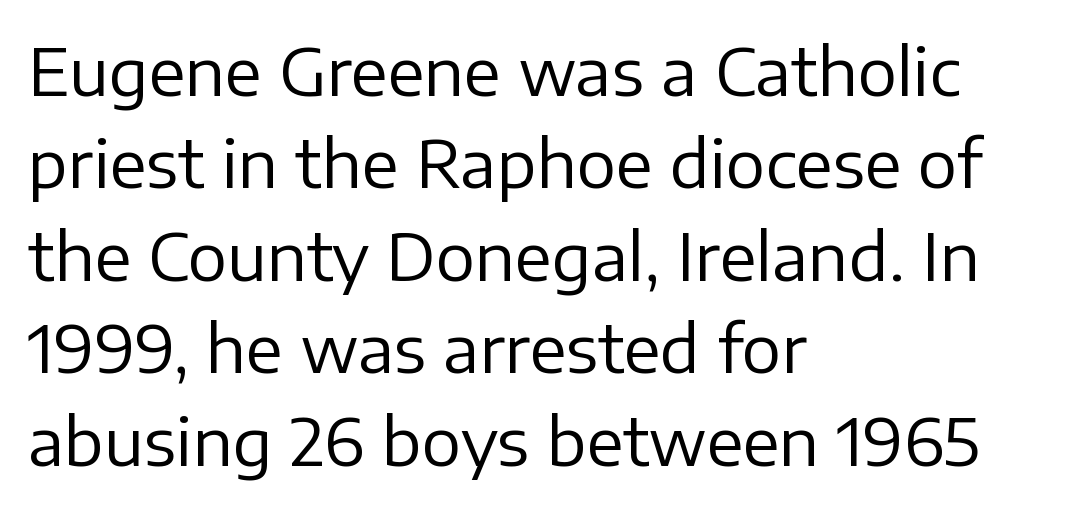
Q: Is the text bold? A: No.
Q: Is the text italic (slanted)? A: No, it is upright.
Q: Is the typeface a serif or a sans-serif typeface? A: Sans-serif.
Q: Is the text underlined? A: No.
Q: How is the paragraph aligned? A: Left-aligned.
Q: Is the spacing between letters normal or unusually wide? A: Normal.
Q: Is the spacing between lines tight, normal or loose? A: Normal.
Q: Width (condensed, normal, or wide)? A: Normal.
Q: Stroke contrast? A: Low.
Q: x-height? A: Medium.
Q: Monospaced? A: No.
